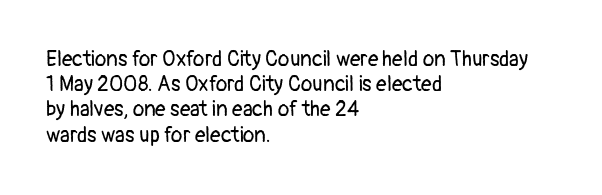
{"italic": "no", "bold": "no", "underline": "no", "align": "left", "line_spacing_ratio": 1.2, "letter_spacing": "normal", "letter_spacing_em": 0.0, "glyph_px": 21}
